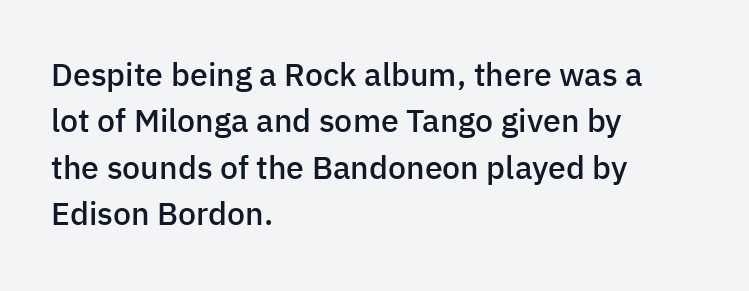
Q: Is the text bold? A: Semi-bold.
Q: Is the text italic (slanted)? A: No, it is upright.
Q: Is the typeface a serif or a sans-serif typeface? A: Sans-serif.
Q: Is the text underlined? A: No.
Q: How is the paragraph aligned? A: Left-aligned.
Q: Is the spacing between letters normal or unusually wide? A: Normal.
Q: Is the spacing between lines tight, normal or loose? A: Normal.
Q: Width (condensed, normal, or wide)? A: Normal.
Q: Stroke contrast? A: Low.
Q: x-height? A: Medium.
Q: Monospaced? A: No.
